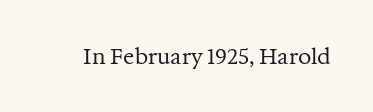
The passage shown is not underscored anywhere. The font's upright variant was chosen for this text. Stems here are at most as thick as an everyday book face. Observe the ordinary spacing: letters are neighbours, not strangers.
